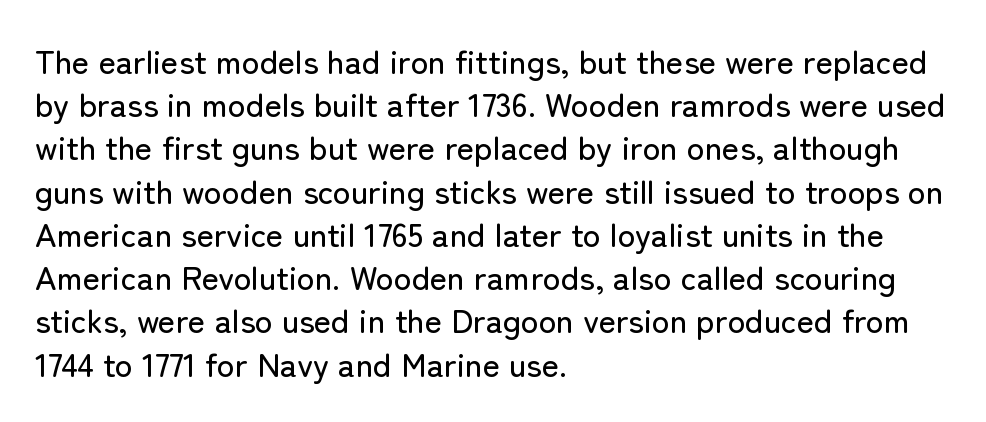
The image shows 33 px sans-serif type, upright; set left-aligned, normal line spacing (1.31x), normal letter spacing, not underlined; low stroke contrast and a medium x-height.
